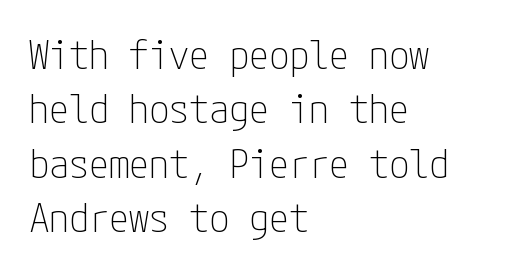
Q: Is the text bold? A: No.
Q: Is the text italic (slanted)? A: No, it is upright.
Q: Is the typeface a serif or a sans-serif typeface? A: Sans-serif.
Q: Is the text underlined? A: No.
Q: How is the paragraph aligned? A: Left-aligned.
Q: Is the spacing between letters normal or unusually wide? A: Normal.
Q: Is the spacing between lines tight, normal or loose? A: Normal.
Q: Width (condensed, normal, or wide)? A: Condensed.
Q: Stroke contrast? A: Low.
Q: x-height? A: Medium.
